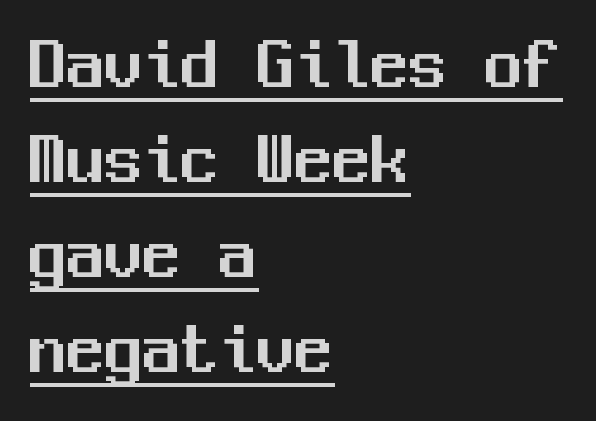
Q: Is the text italic (slanted)? A: No, it is upright.
Q: Is the typeface a serif or a sans-serif typeface? A: Sans-serif.
Q: Is the text underlined? A: Yes.
Q: How is the paragraph aligned? A: Left-aligned.
Q: Is the spacing between letters normal or unusually wide? A: Normal.
Q: Is the spacing between lines tight, normal or loose? A: Normal.
Q: Width (condensed, normal, or wide)? A: Normal.
Q: Stroke contrast? A: Medium.
Q: x-height? A: Medium.
Q: Monospaced? A: Yes.
